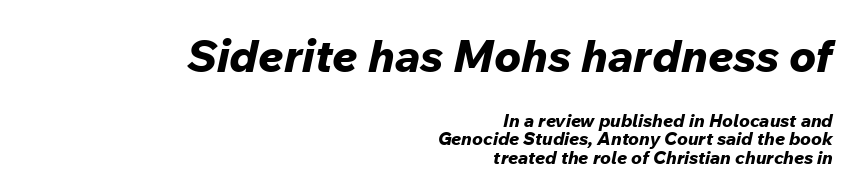
{"italic": "yes", "lean": "right", "slant_degrees": 12, "bold": "yes", "weight": "bold", "width": "normal", "stroke_contrast": "low", "x_height": "medium", "monospaced": "no", "underline": "no", "align": "right", "line_spacing": "tight", "line_spacing_ratio": 1.02, "letter_spacing": "normal", "letter_spacing_em": 0.0, "larger_block": "first", "size_ratio": 2.5, "glyph_px": 45}
